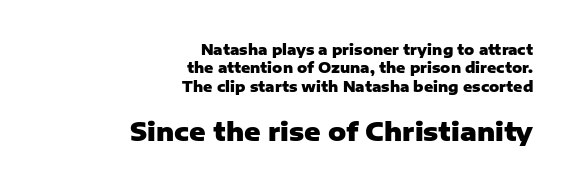
{"italic": "no", "bold": "yes", "underline": "no", "align": "right", "line_spacing": "normal", "line_spacing_ratio": 1.32, "letter_spacing": "normal", "letter_spacing_em": 0.0, "larger_block": "second", "size_ratio": 1.79, "glyph_px": 25}
